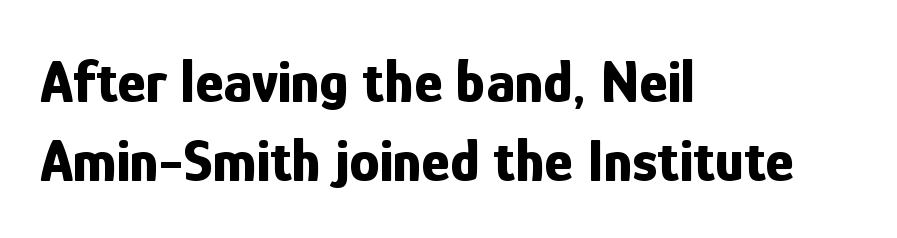
{"serif": "no", "italic": "no", "bold": "yes", "weight": "bold", "width": "condensed", "stroke_contrast": "low", "x_height": "medium", "monospaced": "no", "underline": "no", "align": "left", "line_spacing": "normal", "line_spacing_ratio": 1.3, "letter_spacing": "normal", "letter_spacing_em": 0.0, "glyph_px": 61}
